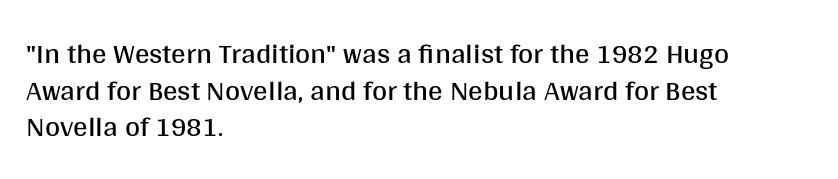
{"serif": "no", "italic": "no", "bold": "no", "weight": "regular", "width": "normal", "stroke_contrast": "medium", "x_height": "large", "monospaced": "no", "underline": "no", "align": "left", "line_spacing": "normal", "line_spacing_ratio": 1.26, "letter_spacing": "normal", "letter_spacing_em": 0.0, "glyph_px": 29}
